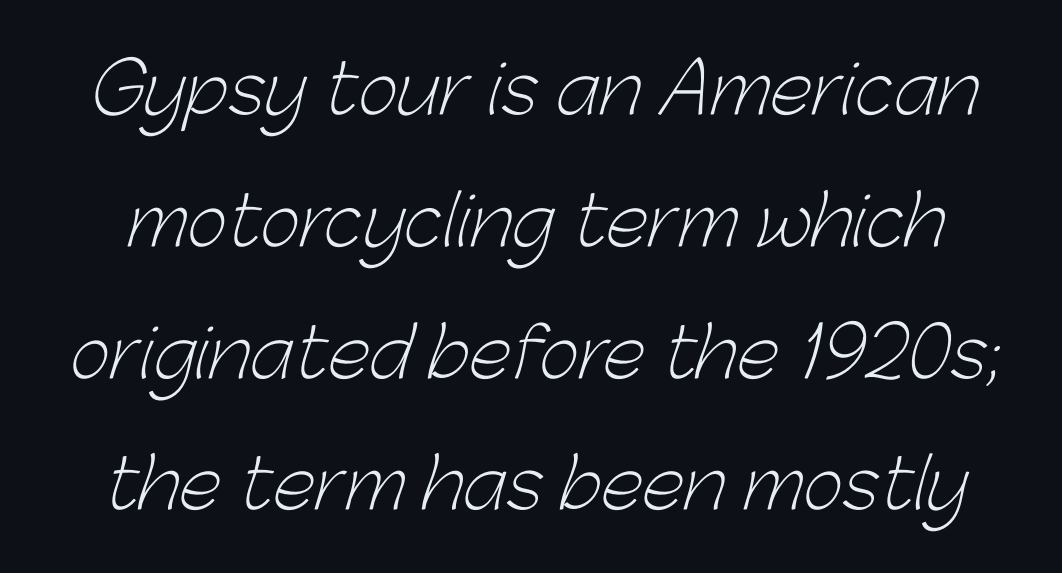
Q: Is the text bold? A: No.
Q: Is the typeface a serif or a sans-serif typeface? A: Sans-serif.
Q: Is the text underlined? A: No.
Q: Is the spacing between letters normal or unusually wide? A: Normal.
Q: Is the spacing between lines tight, normal or loose? A: Loose.
Q: Width (condensed, normal, or wide)? A: Normal.
Q: Stroke contrast? A: Low.
Q: x-height? A: Medium.
Q: Monospaced? A: No.
